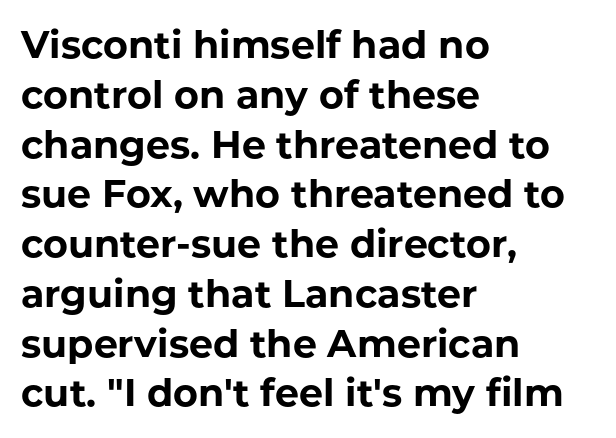
{"serif": "no", "italic": "no", "bold": "yes", "weight": "bold", "width": "normal", "stroke_contrast": "low", "x_height": "medium", "monospaced": "no", "underline": "no", "align": "left", "line_spacing": "normal", "line_spacing_ratio": 1.31, "letter_spacing": "normal", "letter_spacing_em": 0.0, "glyph_px": 38}
